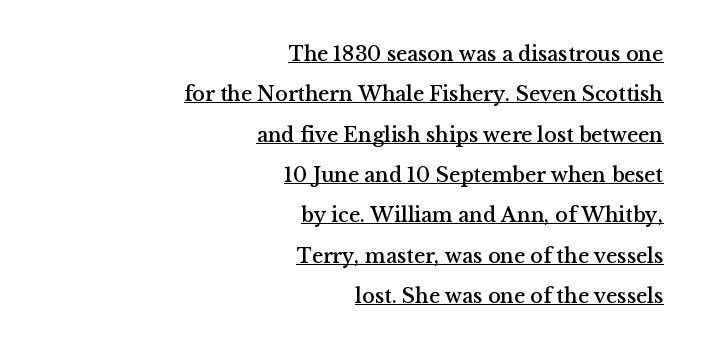
The image shows 21 px text type, upright; set right-aligned, loose line spacing (1.92x), normal letter spacing, underlined.
